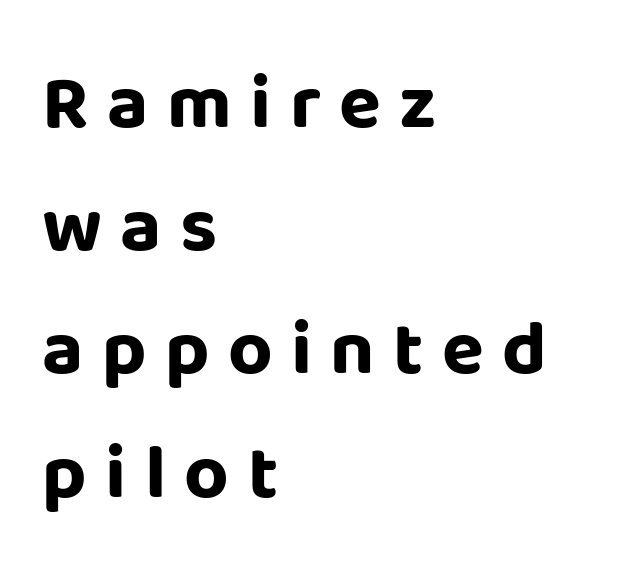
Unlike a traditional serif, this face leaves its strokes unadorned. The rendering inserts visible extra space after every character. A typesetter would call this leading conventional body-copy spacing. These lines carry a lot of weight — the face is fully bold. Check the space under the baseline: it is left empty. The passage shown is typed in a proportional face where columns would drift.
